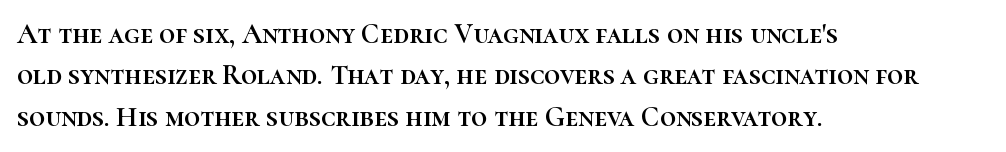
Q: Is the text italic (slanted)? A: No, it is upright.
Q: Is the text underlined? A: No.
Q: How is the paragraph aligned? A: Left-aligned.
Q: Is the spacing between letters normal or unusually wide? A: Normal.
Q: Is the spacing between lines tight, normal or loose? A: Normal.
Q: Width (condensed, normal, or wide)? A: Normal.
Q: Stroke contrast? A: High.
Q: x-height? A: Medium.
Q: Monospaced? A: No.
